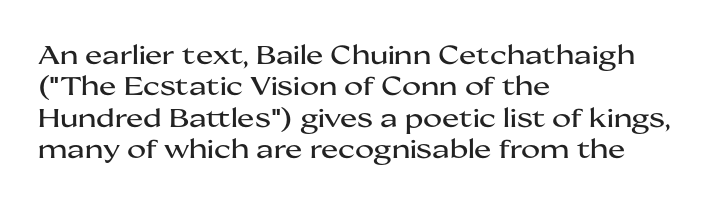
The image shows 26 px text type, upright; set left-aligned, line spacing 1.21x, normal letter spacing, not underlined.
